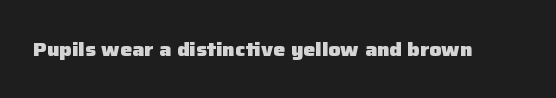
Q: Is the text bold? A: Yes.
Q: Is the text italic (slanted)? A: No, it is upright.
Q: Is the text underlined? A: No.
Q: Is the spacing between letters normal or unusually wide? A: Normal.
